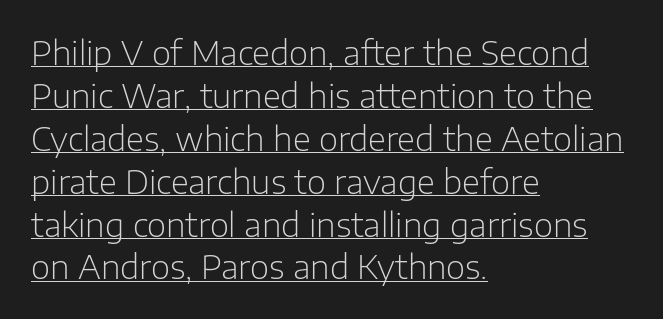
The image shows 33 px light sans-serif type, upright; set left-aligned, normal line spacing (1.3x), normal letter spacing, underlined; low stroke contrast and a medium x-height.
